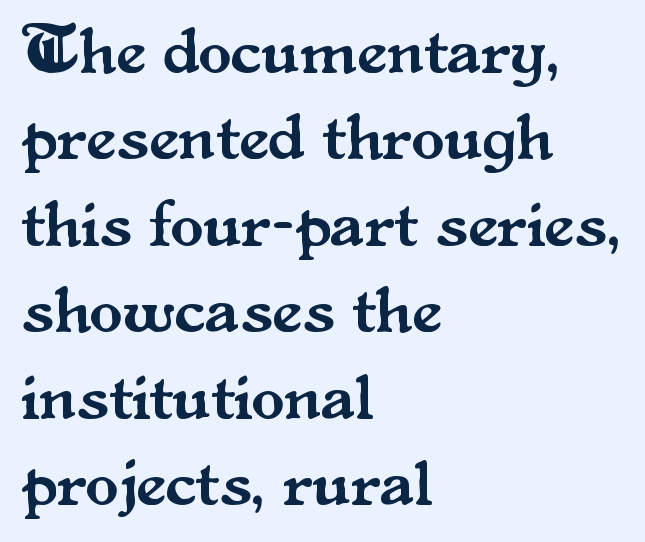
Q: Is the text italic (slanted)? A: No, it is upright.
Q: Is the typeface a serif or a sans-serif typeface? A: Serif.
Q: Is the text underlined? A: No.
Q: How is the paragraph aligned? A: Left-aligned.
Q: Is the spacing between letters normal or unusually wide? A: Normal.
Q: Is the spacing between lines tight, normal or loose? A: Normal.
Q: Width (condensed, normal, or wide)? A: Normal.
Q: Stroke contrast? A: Medium.
Q: x-height? A: Small.
Q: Monospaced? A: No.
